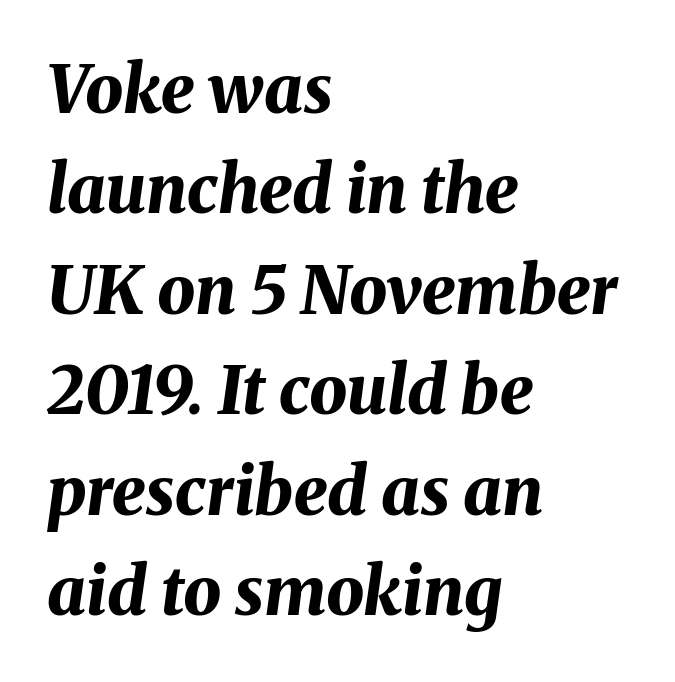
Q: Is the text bold? A: Yes.
Q: Is the text italic (slanted)? A: Yes, it leans right by about 8 degrees.
Q: Is the text underlined? A: No.
Q: How is the paragraph aligned? A: Left-aligned.
Q: Is the spacing between letters normal or unusually wide? A: Normal.
Q: Is the spacing between lines tight, normal or loose? A: Normal.
Q: Width (condensed, normal, or wide)? A: Normal.
Q: Stroke contrast? A: Medium.
Q: x-height? A: Medium.
Q: Monospaced? A: No.
